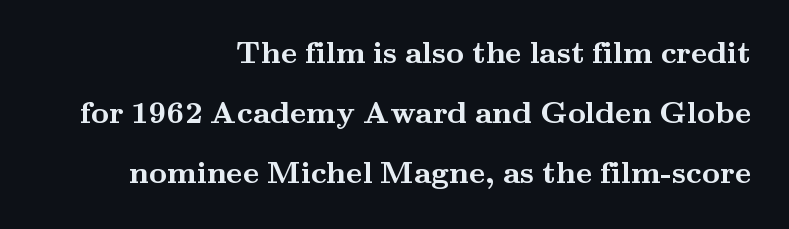
The image shows 31 px semibold, wide serif type, upright; set right-aligned, loose line spacing (1.94x), normal letter spacing, not underlined; medium stroke contrast and a small x-height.
